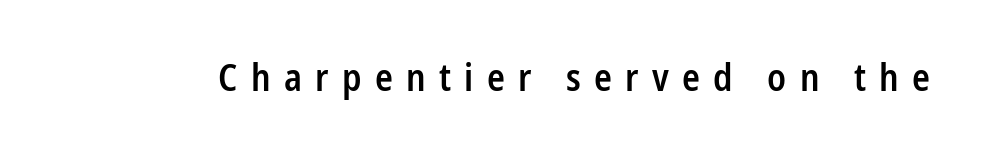
The image shows 37 px semibold, condensed sans-serif type, upright; set unusually wide letter spacing (+0.36 em), not underlined; low stroke contrast and a medium x-height.
